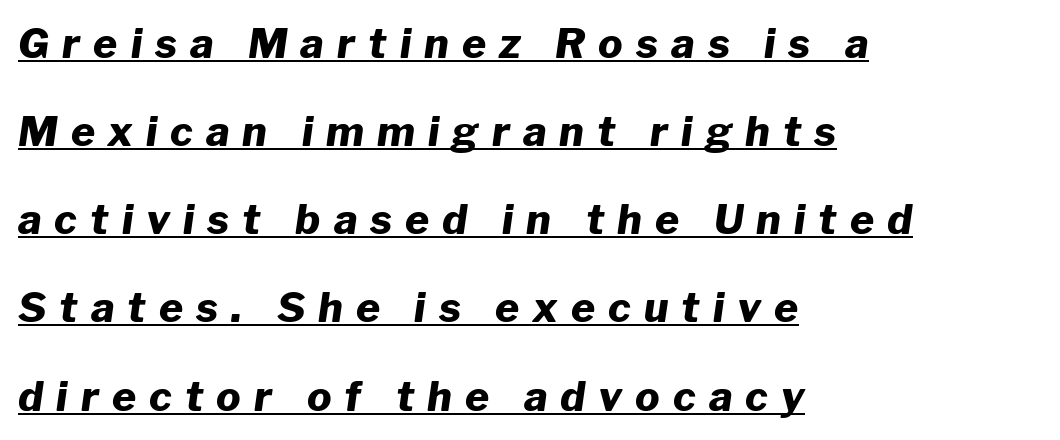
Q: Is the text bold? A: Yes.
Q: Is the text italic (slanted)? A: Yes, it leans right by about 8 degrees.
Q: Is the text underlined? A: Yes.
Q: How is the paragraph aligned? A: Left-aligned.
Q: Is the spacing between letters normal or unusually wide? A: Unusually wide.
Q: Is the spacing between lines tight, normal or loose? A: Loose.
Q: Width (condensed, normal, or wide)? A: Normal.
Q: Stroke contrast? A: Low.
Q: x-height? A: Medium.
Q: Monospaced? A: No.
